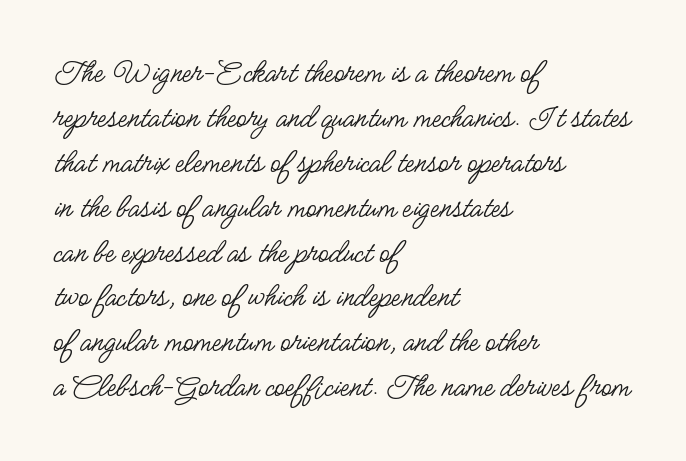
The image shows 34 px regular-weight, condensed sans-serif type; set left-aligned, normal line spacing (1.32x), normal letter spacing, not underlined; low stroke contrast and a small x-height.
